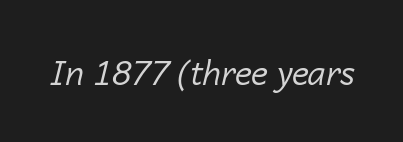
The letters sit at their default tracking, neither squeezed nor spread. Beneath every word, the page is bare. Emphasis-style slanted type is in use. Varying glyph widths throughout — classic text-font behaviour. The cut favours lightness, reaching ordinary text weight at its darkest.
